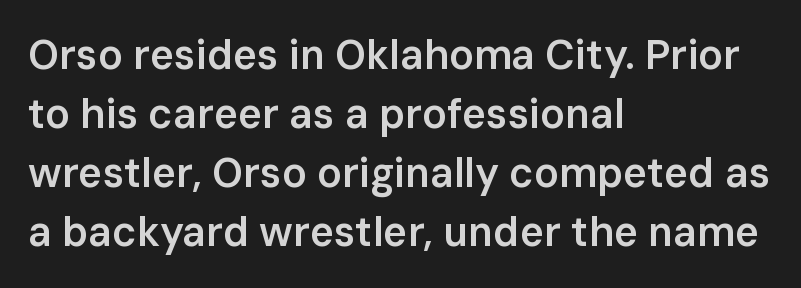
The image shows 41 px semibold sans-serif type, upright; set left-aligned, normal line spacing (1.44x), normal letter spacing, not underlined; low stroke contrast and a medium x-height.
